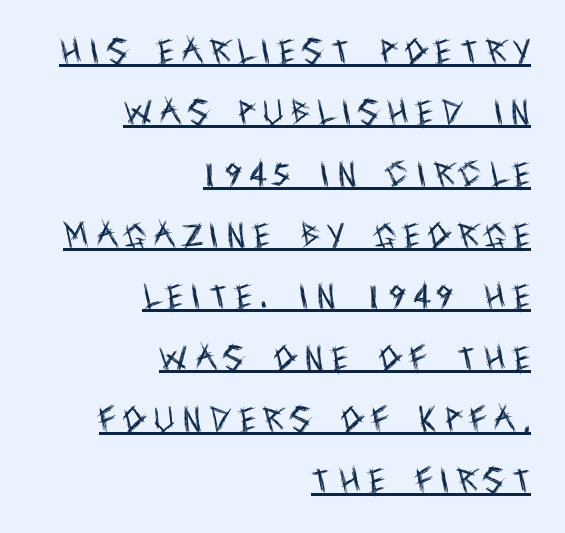
Each line ends at the same right margin while the left side varies. Each letter keeps its own natural width here, so spacing adapts to shape. The letterforms stand isolated, each surrounded by extra space. What decoration does the sample have? An underline. Weight: in the light-to-regular range. Examine the stroke ends and you'll find no serifs.
